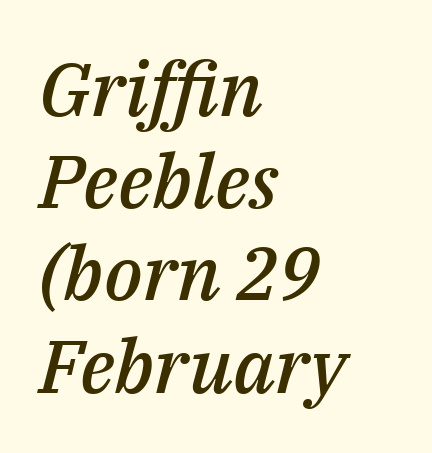
The rendering applies a slant to the glyphs. Every row of glyphs begins at an identical x-position on the left. Varying glyph widths throughout — classic text-font behaviour. Nobody touched the tracking dial on this one.
